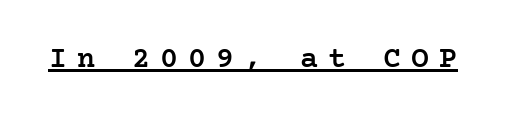
The image shows 30 px semibold serif type, upright; set unusually wide letter spacing (+0.33 em), underlined; low stroke contrast and a medium x-height.
